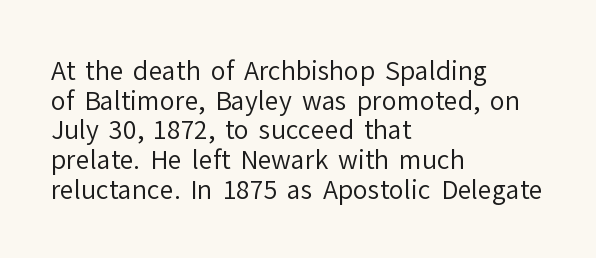
The setting favours the left margin, as ordinary paragraphs usually do. A light-to-regular cut is what we see here. Underlining? Definitely not there. Nobody touched the tracking dial on this one. Posture: upright roman.
